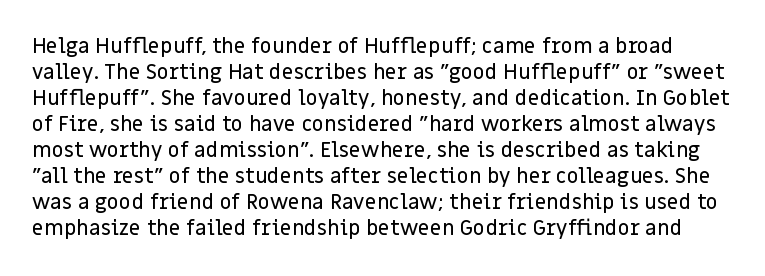
Nothing unusual about the tracking: characters are spaced as the font intends. You can tell it's not italic because the verticals are truly vertical. The words here are not underlined.
